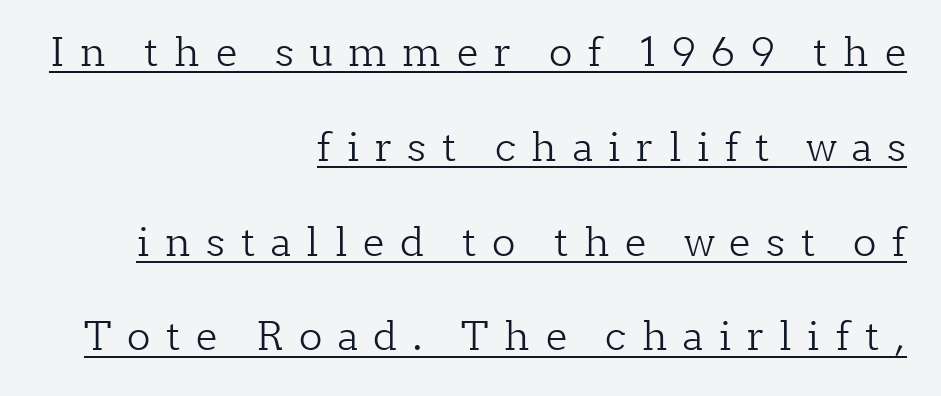
Q: Is the text bold? A: No.
Q: Is the text italic (slanted)? A: No, it is upright.
Q: Is the typeface a serif or a sans-serif typeface? A: Serif.
Q: Is the text underlined? A: Yes.
Q: How is the paragraph aligned? A: Right-aligned.
Q: Is the spacing between letters normal or unusually wide? A: Unusually wide.
Q: Is the spacing between lines tight, normal or loose? A: Loose.
Q: Width (condensed, normal, or wide)? A: Normal.
Q: Stroke contrast? A: Low.
Q: x-height? A: Medium.
Q: Monospaced? A: No.
